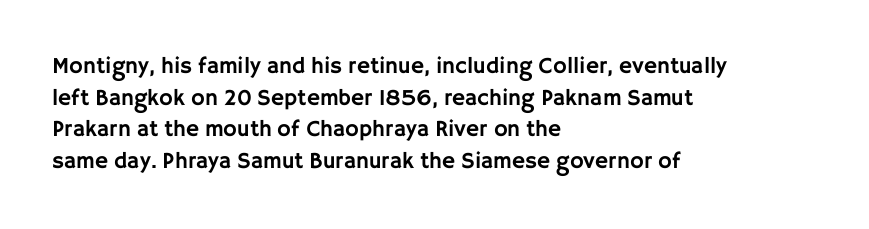
{"italic": "no", "underline": "no", "align": "left", "line_spacing": "normal", "line_spacing_ratio": 1.37, "letter_spacing": "normal", "letter_spacing_em": 0.0, "glyph_px": 23}
